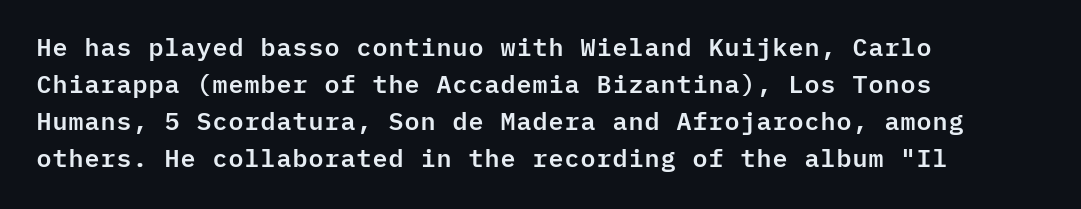
The image shows 25 px text type, upright; set left-aligned, normal line spacing (1.48x), normal letter spacing, not underlined.
